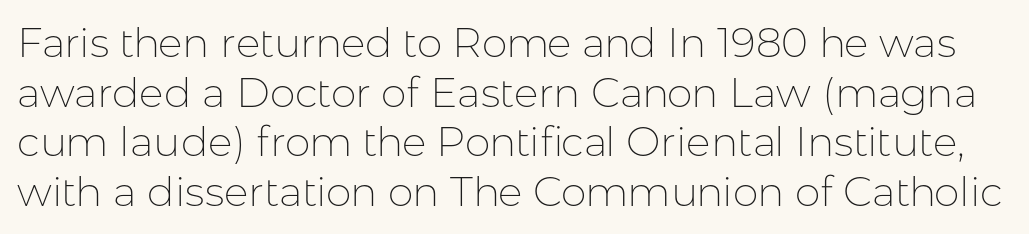
{"serif": "no", "italic": "no", "bold": "no", "weight": "thin", "width": "normal", "stroke_contrast": "low", "x_height": "medium", "monospaced": "no", "underline": "no", "line_spacing_ratio": 1.21, "letter_spacing": "normal", "letter_spacing_em": 0.0, "glyph_px": 41}
